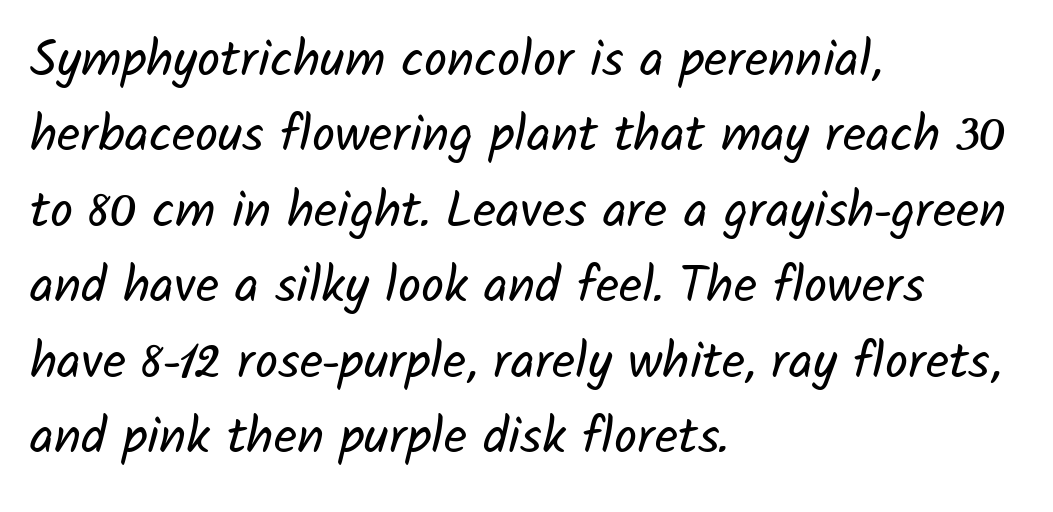
The image shows 51 px regular-weight sans-serif type; set left-aligned, normal line spacing (1.48x), normal letter spacing, not underlined; low stroke contrast and a medium x-height.
